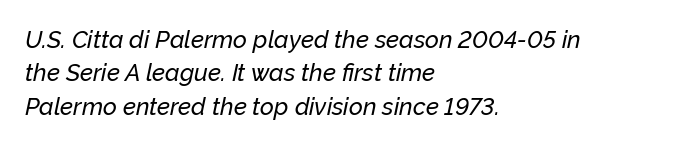
The image shows 24 px text type, italic (leaning right); set left-aligned, normal line spacing (1.39x), normal letter spacing, not underlined.
